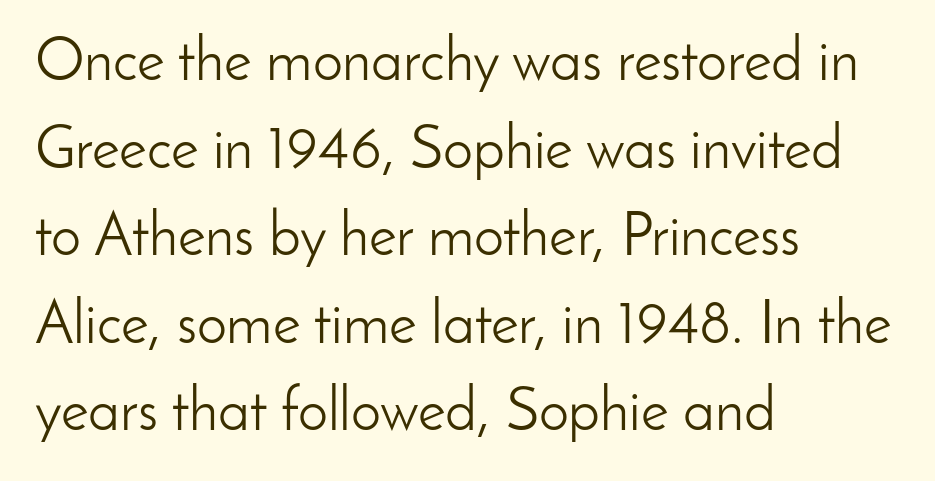
The image shows 60 px light sans-serif type, upright; set left-aligned, normal line spacing (1.46x), normal letter spacing, not underlined; low stroke contrast and a small x-height.
